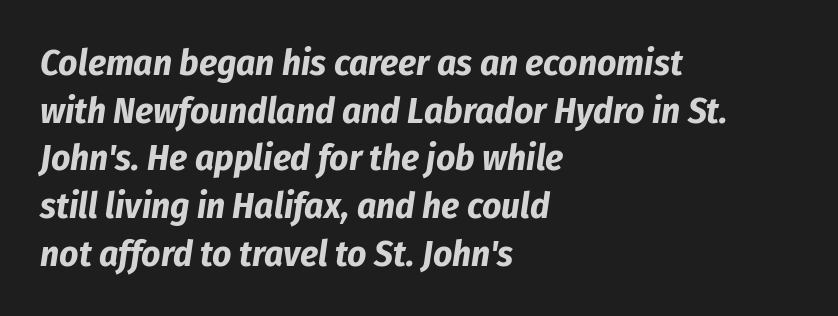
It's the slanting kind of type. Notice how descenders clear the ascenders below comfortably — that's standard leading. Short and long lines alike share a common starting point at left. You could not count columns in this text — the font is proportionally spaced. The characters look thick and weighty, a clear bold. This rendering features lettering with no underline.
